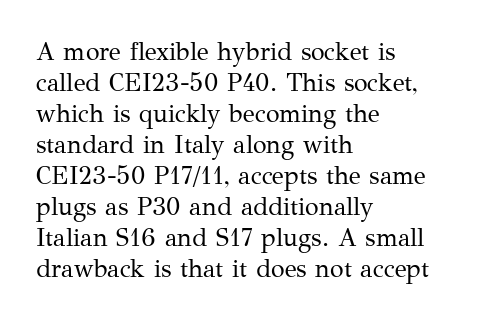
The image shows 25 px text type, upright; set left-aligned, line spacing 1.24x, normal letter spacing, not underlined.
